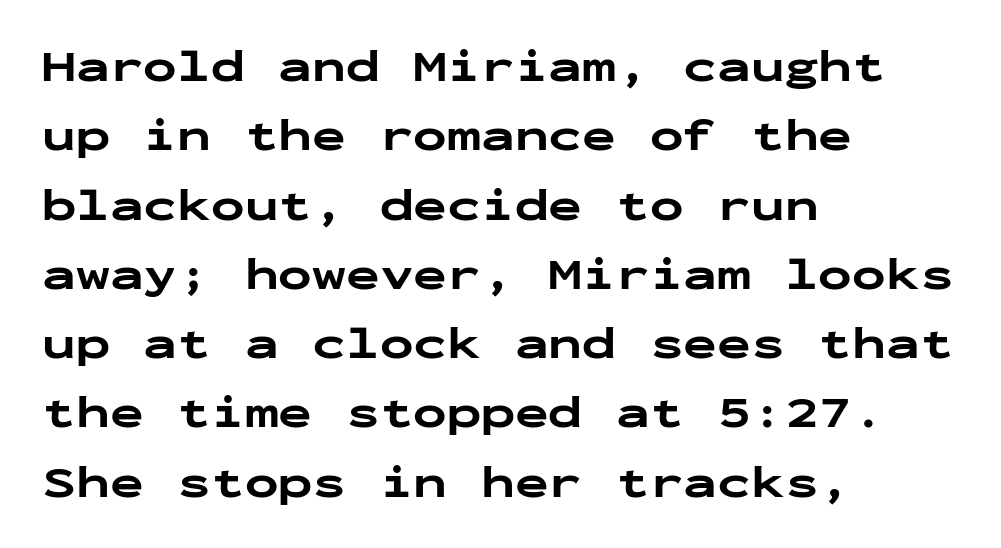
{"serif": "no", "italic": "no", "bold": "yes", "weight": "bold", "width": "wide", "stroke_contrast": "low", "x_height": "medium", "monospaced": "yes", "underline": "no", "align": "left", "line_spacing": "normal", "line_spacing_ratio": 1.54, "letter_spacing": "normal", "letter_spacing_em": 0.0, "glyph_px": 45}
